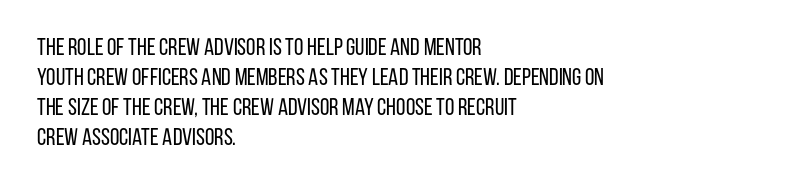
Q: Is the text bold? A: No.
Q: Is the text italic (slanted)? A: No, it is upright.
Q: Is the text underlined? A: No.
Q: How is the paragraph aligned? A: Left-aligned.
Q: Is the spacing between letters normal or unusually wide? A: Normal.
Q: Is the spacing between lines tight, normal or loose? A: Normal.
